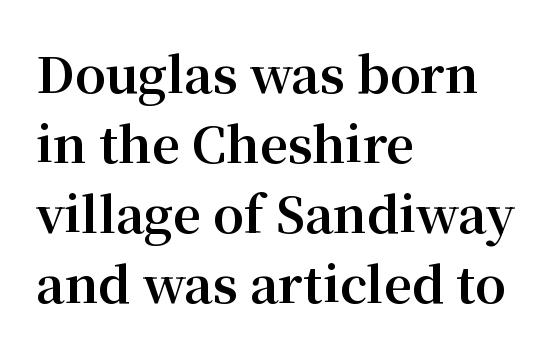
Nothing unusual about the tracking: characters are spaced as the font intends. Spacing verdict: proportional, widths tailored to each character. Leading: standard. Caption: multi-line text, flush left, ragged right. Nope, not italic — everything's standing straight. As a designer I'd log this as weight 700, bold.
